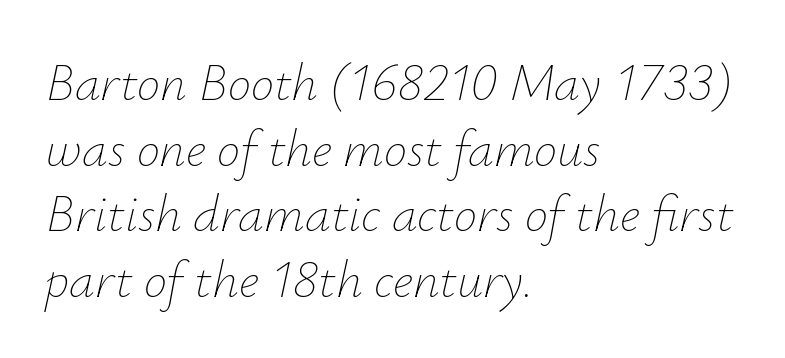
{"italic": "yes", "lean": "right", "slant_degrees": 12, "bold": "no", "weight": "thin", "width": "normal", "stroke_contrast": "low", "x_height": "small", "monospaced": "no", "underline": "no", "align": "left", "line_spacing": "normal", "line_spacing_ratio": 1.26, "letter_spacing": "normal", "letter_spacing_em": 0.0, "glyph_px": 52}
